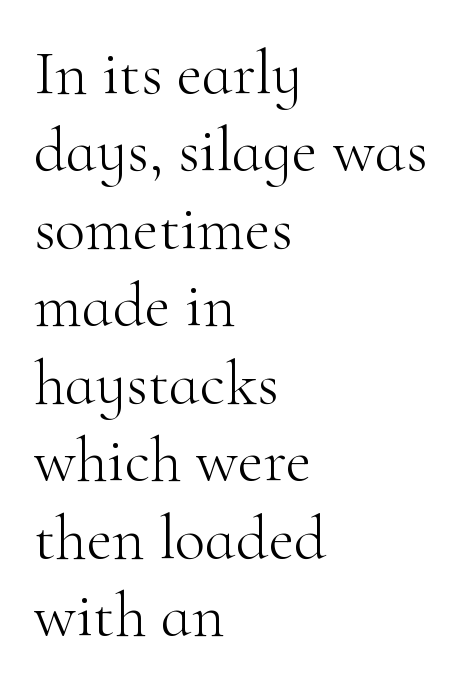
The image shows 63 px light serif type, upright; set left-aligned, line spacing 1.23x, normal letter spacing, not underlined; high stroke contrast and a small x-height.
